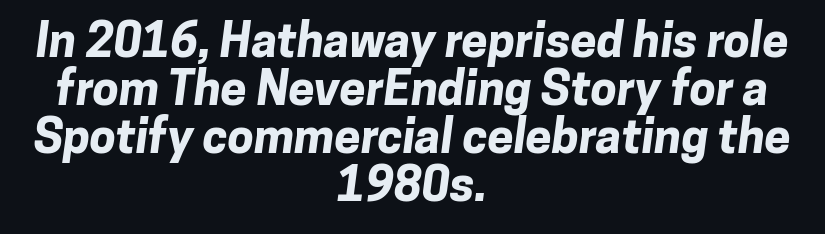
Think of a printed novel: that variable character pitch is what you see here. Students, observe: this is what under-led, compact text looks like. The designer went with a sans here, leaving each stem footless. The passage is arranged like a title page — every line centered. Only glyphs here, with clear space below each row. Here the glyphs are tracked normally, forming tight word shapes.
